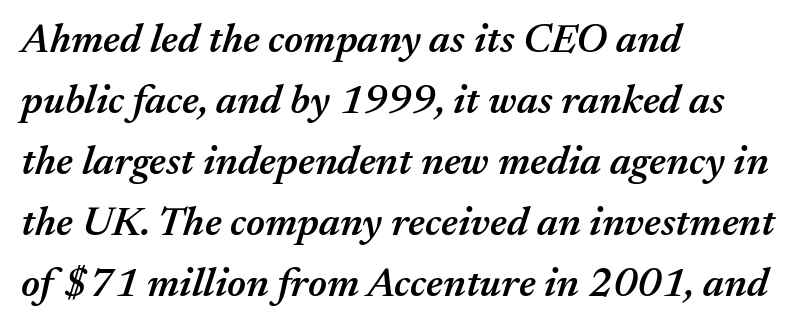
The image shows 41 px semibold type, italic (leaning right); set left-aligned, normal line spacing (1.49x), normal letter spacing, not underlined; medium stroke contrast and a medium x-height.
